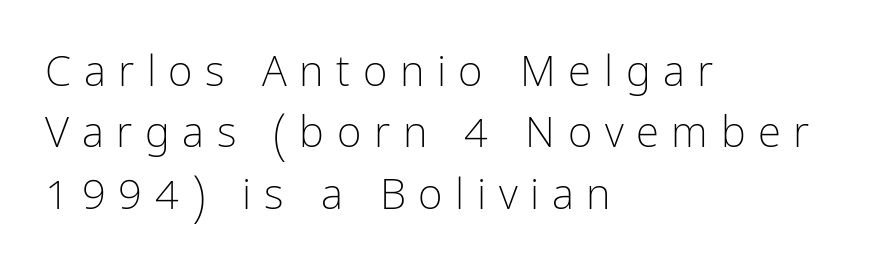
{"serif": "no", "italic": "no", "bold": "no", "weight": "light", "width": "condensed", "stroke_contrast": "low", "x_height": "medium", "monospaced": "no", "underline": "no", "align": "left", "line_spacing": "normal", "line_spacing_ratio": 1.46, "letter_spacing": "wide", "letter_spacing_em": 0.3, "glyph_px": 42}
